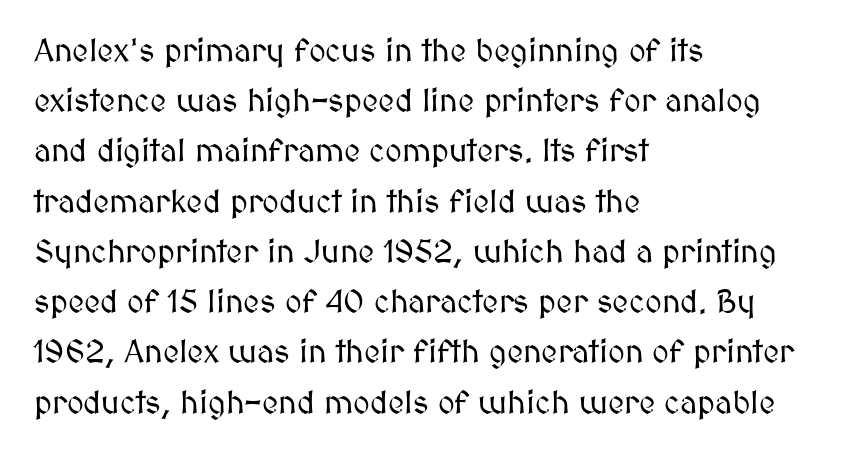
Q: Is the text italic (slanted)? A: No, it is upright.
Q: Is the text underlined? A: No.
Q: How is the paragraph aligned? A: Left-aligned.
Q: Is the spacing between letters normal or unusually wide? A: Normal.
Q: Is the spacing between lines tight, normal or loose? A: Normal.
Q: Width (condensed, normal, or wide)? A: Normal.
Q: Stroke contrast? A: Medium.
Q: x-height? A: Medium.
Q: Monospaced? A: No.
